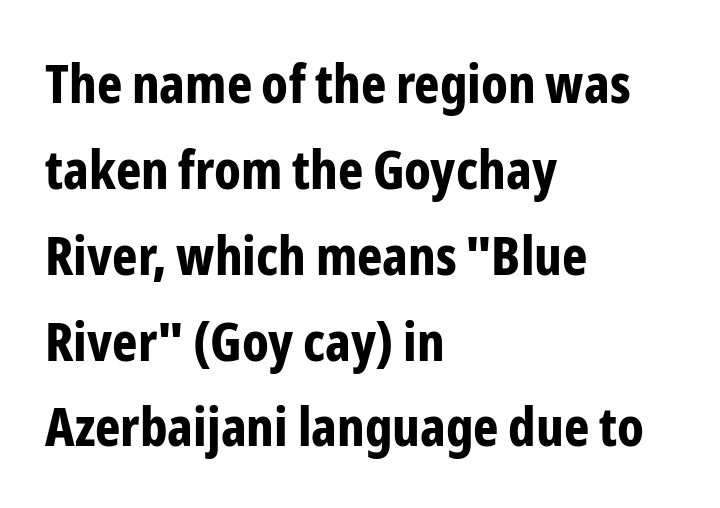
Q: Is the text bold? A: Yes.
Q: Is the text italic (slanted)? A: No, it is upright.
Q: Is the typeface a serif or a sans-serif typeface? A: Sans-serif.
Q: Is the text underlined? A: No.
Q: How is the paragraph aligned? A: Left-aligned.
Q: Is the spacing between letters normal or unusually wide? A: Normal.
Q: Is the spacing between lines tight, normal or loose? A: Normal.
Q: Width (condensed, normal, or wide)? A: Condensed.
Q: Stroke contrast? A: Low.
Q: x-height? A: Medium.
Q: Monospaced? A: No.
